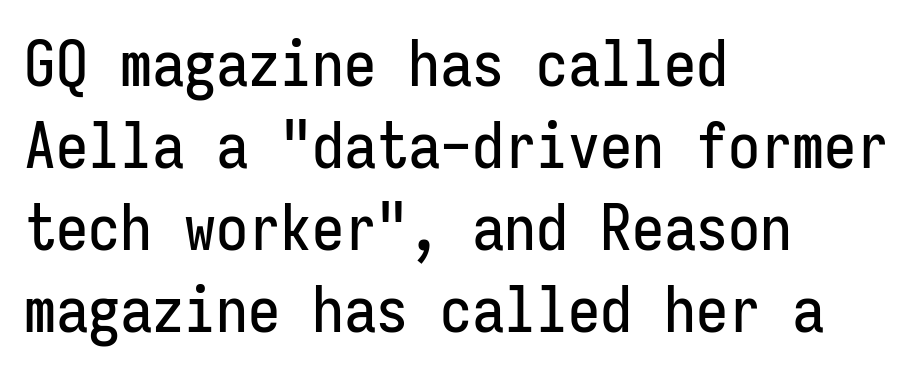
Q: Is the text italic (slanted)? A: No, it is upright.
Q: Is the typeface a serif or a sans-serif typeface? A: Sans-serif.
Q: Is the text underlined? A: No.
Q: How is the paragraph aligned? A: Left-aligned.
Q: Is the spacing between letters normal or unusually wide? A: Normal.
Q: Is the spacing between lines tight, normal or loose? A: Normal.
Q: Width (condensed, normal, or wide)? A: Condensed.
Q: Stroke contrast? A: Low.
Q: x-height? A: Medium.
Q: Monospaced? A: Yes.
